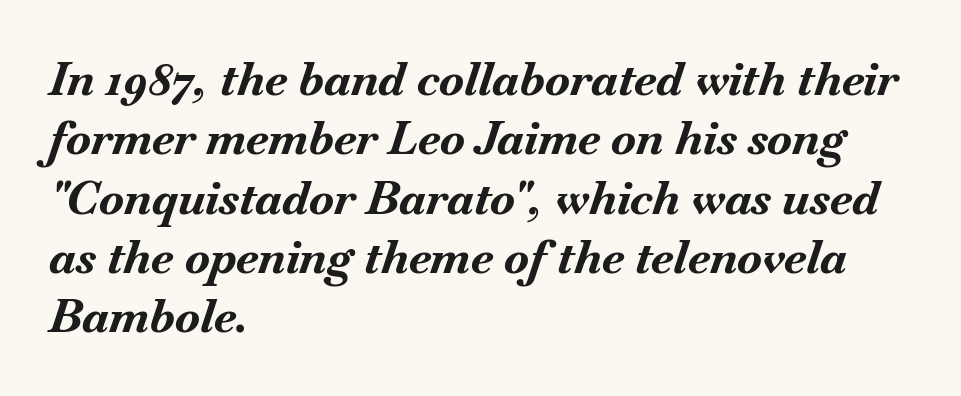
Each letter keeps its own natural width here, so spacing adapts to shape. The paragraph has a hard left edge and a soft right edge. The rendering applies a slant to the glyphs. Underlining? Definitely not there. The leading is moderate, giving the passage an even texture. Summary of weight: heavy, a full bold.
